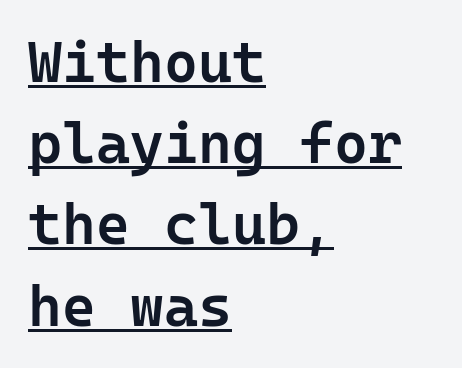
{"serif": "no", "italic": "no", "bold": "semi", "weight": "semibold", "width": "normal", "stroke_contrast": "low", "x_height": "medium", "underline": "yes", "align": "left", "line_spacing": "normal", "line_spacing_ratio": 1.4, "letter_spacing": "normal", "letter_spacing_em": 0.0, "glyph_px": 58}
